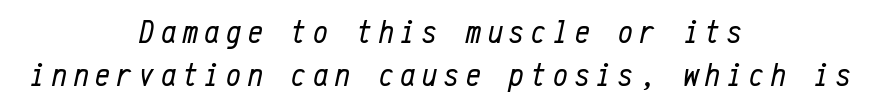
Q: Is the text bold? A: No.
Q: Is the text italic (slanted)? A: Yes, it leans right by about 12 degrees.
Q: Is the text underlined? A: No.
Q: How is the paragraph aligned? A: Centered.
Q: Is the spacing between letters normal or unusually wide? A: Unusually wide.
Q: Is the spacing between lines tight, normal or loose? A: Normal.
Q: Width (condensed, normal, or wide)? A: Condensed.
Q: Stroke contrast? A: Low.
Q: x-height? A: Medium.
Q: Monospaced? A: Yes.
